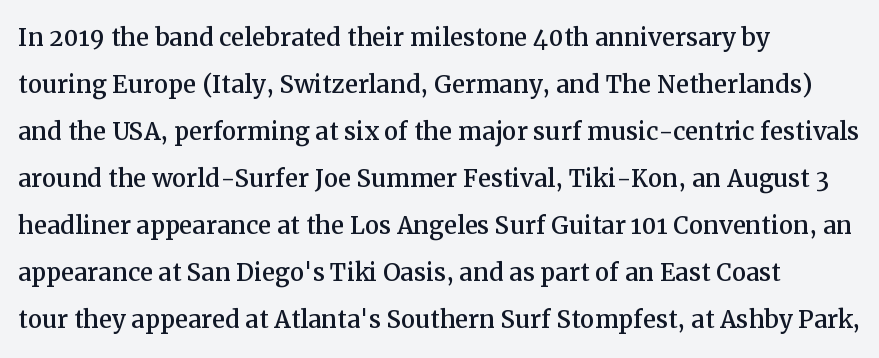
A typesetter would mark this as roman, not italic. These lines are set flush left with a ragged right edge. Spacing between characters is what you'd get straight out of the box. The passage shown is not underscored anywhere. Note the varied advance widths — an 'i' is clearly narrower than an 'm'.
